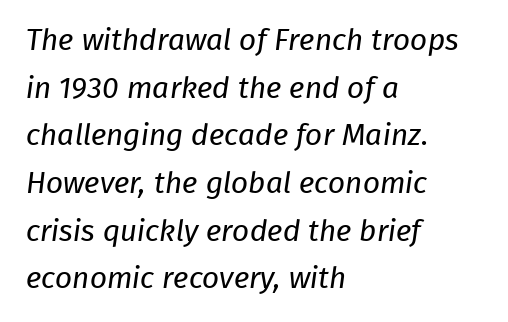
Q: Is the text bold? A: No.
Q: Is the typeface a serif or a sans-serif typeface? A: Sans-serif.
Q: Is the text underlined? A: No.
Q: How is the paragraph aligned? A: Left-aligned.
Q: Is the spacing between letters normal or unusually wide? A: Normal.
Q: Is the spacing between lines tight, normal or loose? A: Normal.
Q: Width (condensed, normal, or wide)? A: Normal.
Q: Stroke contrast? A: Low.
Q: x-height? A: Medium.
Q: Monospaced? A: No.
